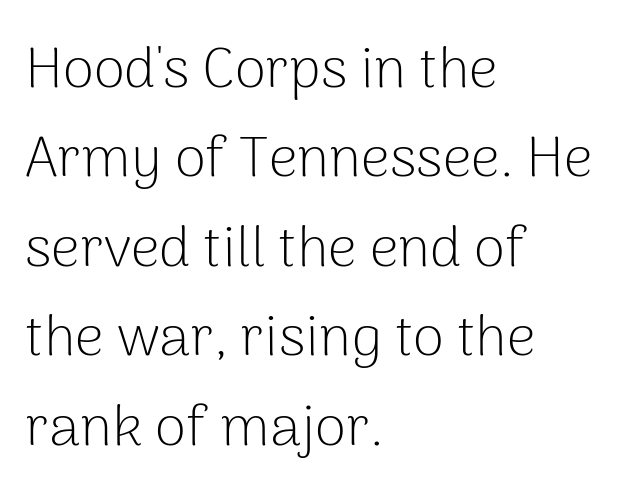
The image shows 57 px light sans-serif type, upright; set left-aligned, normal line spacing (1.57x), normal letter spacing, not underlined; low stroke contrast and a medium x-height.
